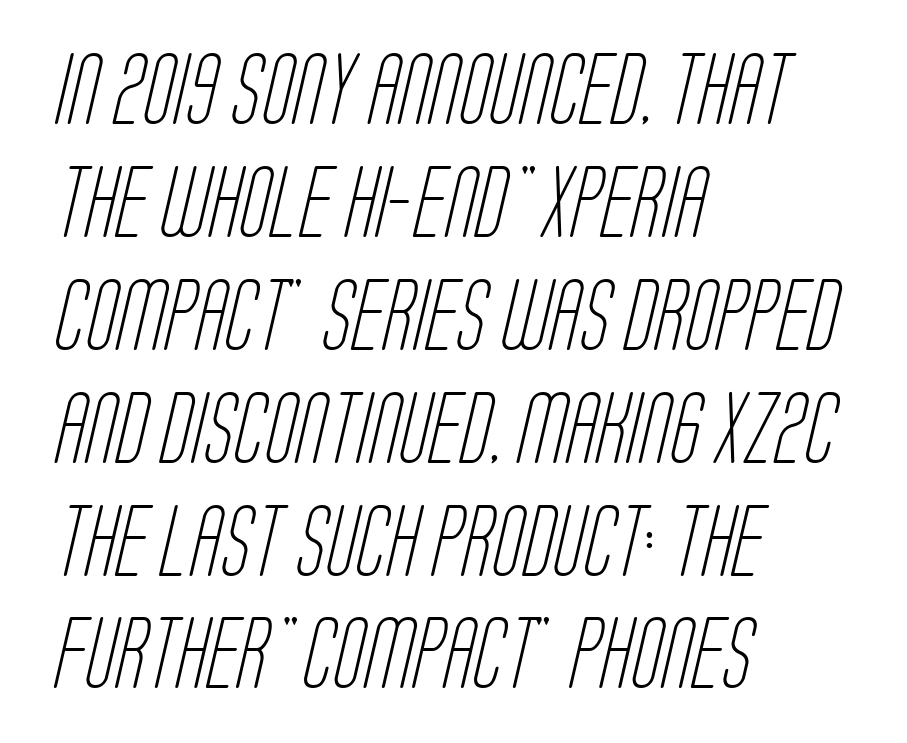
Q: Is the text bold? A: No.
Q: Is the typeface a serif or a sans-serif typeface? A: Sans-serif.
Q: Is the text underlined? A: No.
Q: How is the paragraph aligned? A: Left-aligned.
Q: Is the spacing between letters normal or unusually wide? A: Normal.
Q: Is the spacing between lines tight, normal or loose? A: Normal.
Q: Width (condensed, normal, or wide)? A: Condensed.
Q: Stroke contrast? A: Low.
Q: x-height? A: Large.
Q: Monospaced? A: No.
